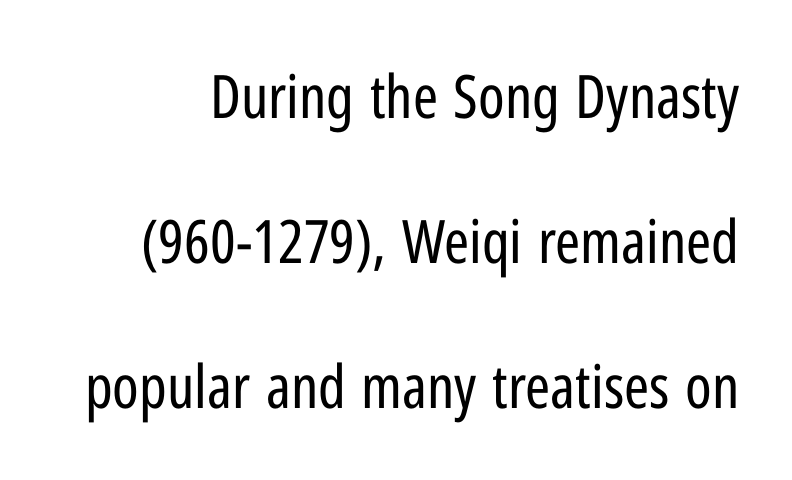
Lines of text with bare space underneath. Here the glyphs are tracked normally, forming tight word shapes. The strokes are not fattened; the text isn't bold. Check where the strokes stop: nothing finishes them off — pure sans. Does the lettering tilt? It doesn't — this is upright. These lines are rendered in a variable-pitch font.
